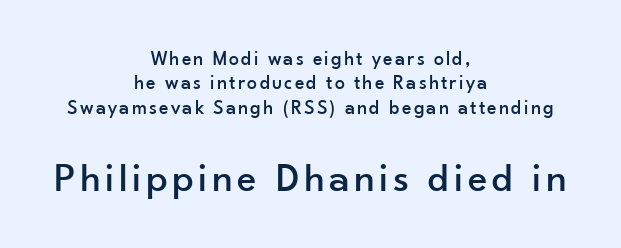
Q: Is the text italic (slanted)? A: No, it is upright.
Q: Is the typeface a serif or a sans-serif typeface? A: Sans-serif.
Q: Is the text underlined? A: No.
Q: How is the paragraph aligned? A: Centered.
Q: Which block of text is set in a larger size, the first (top) or the second (bottom)? A: The second (bottom) one.
Q: Width (condensed, normal, or wide)? A: Normal.
Q: Stroke contrast? A: Low.
Q: x-height? A: Small.
Q: Monospaced? A: No.
